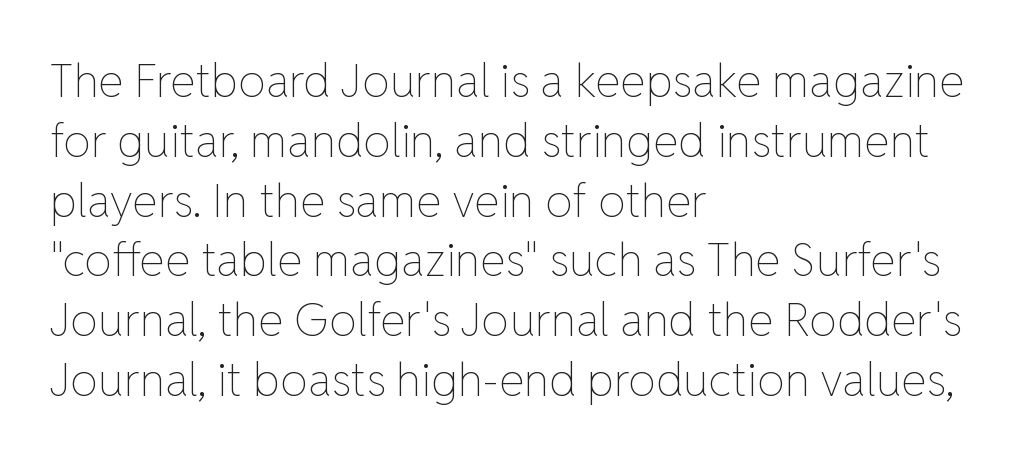
Beneath every word, the page is bare. Quick note: not italic, upright. You could not count columns in this text — the font is proportionally spaced. Each new line begins a customary step beneath the previous one. The type is set solid horizontally, with unmodified tracking.
